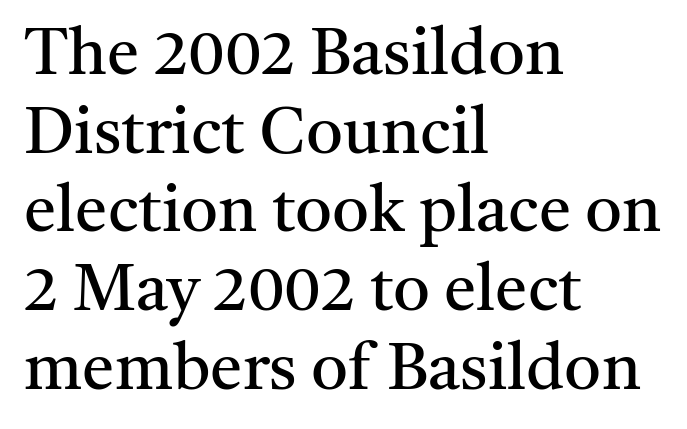
The type is set solid horizontally, with unmodified tracking. Designer's note — italics off, roman on. The weight would be labelled regular, book, light, or lighter still. Casual observation: everything's shoved over to the left. The glyphs in this specimen are seriffed. Decoration check: the copy has no underline.
